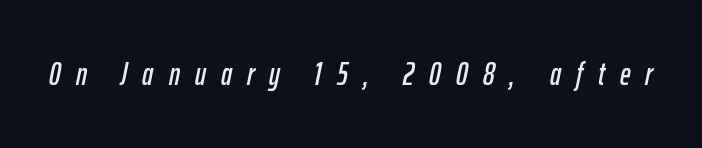
Looking at the ascenders, they clearly lean. The face used here is proportionally spaced, like ordinary book or web type. Any mark beneath the type? The region is blank. In terms of letterspacing, this is a distinctly airy, spread setting.
